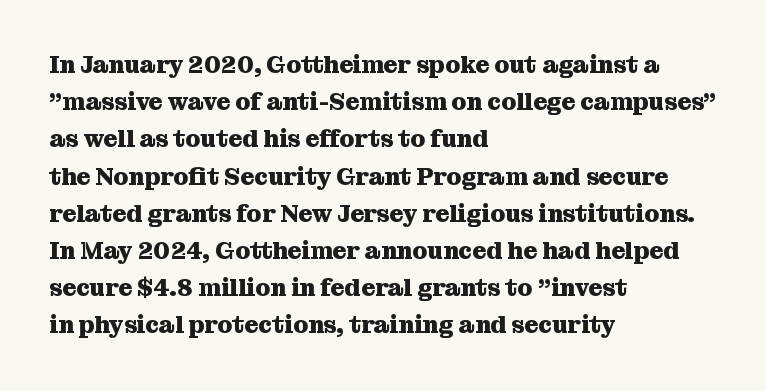
The passage shown has conventional tracking throughout. Underline: absent. The lines in this sample share a left origin and differ only in where they stop. These lines carry a lot of weight — the face is fully bold. Leading: standard. Characters remain perfectly vertical along every line.
